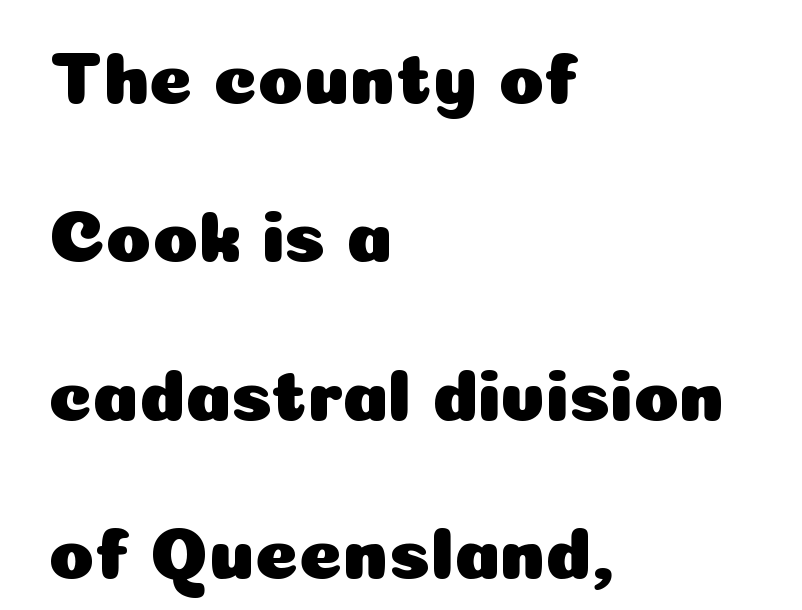
Every character sits straight up, as roman type does. One glance says open: line gaps are wider than usual. Here the glyphs are tracked normally, forming tight word shapes. A typesetter would label this face a sans. Reading down the block, your eye returns to a fixed left position each line.
